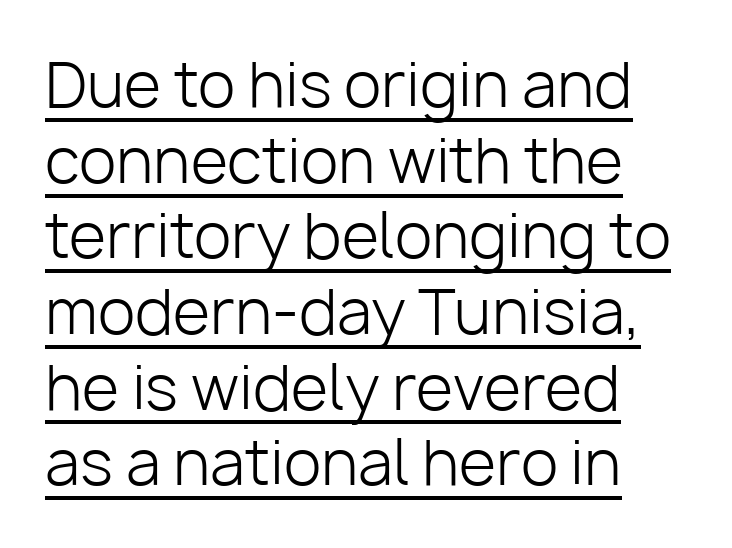
The image shows 61 px light sans-serif type, upright; set left-aligned, line spacing 1.24x, normal letter spacing, underlined; low stroke contrast and a medium x-height.
